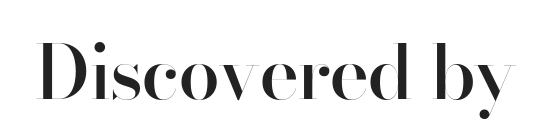
{"serif": "no", "italic": "no", "bold": "semi", "weight": "semibold", "width": "normal", "stroke_contrast": "high", "x_height": "small", "monospaced": "no", "underline": "no", "letter_spacing": "normal", "letter_spacing_em": 0.0, "glyph_px": 75}
